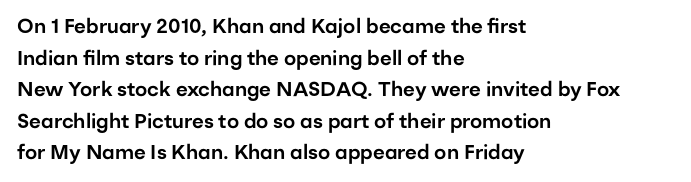
The baseline area is clear. The letterforms sit shoulder to shoulder at normal distance. Each line starts at the same left margin while the right side varies. You can tell it's not italic because the verticals are truly vertical.
